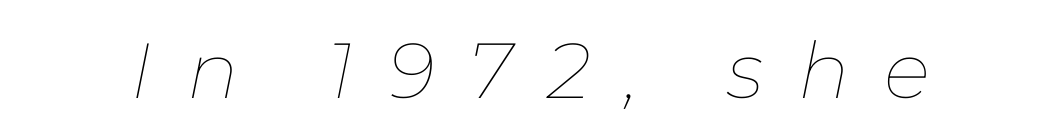
{"italic": "yes", "lean": "right", "slant_degrees": 11, "bold": "no", "weight": "thin", "width": "normal", "stroke_contrast": "low", "x_height": "medium", "monospaced": "no", "underline": "no", "letter_spacing": "wide", "letter_spacing_em": 0.44, "glyph_px": 78}
